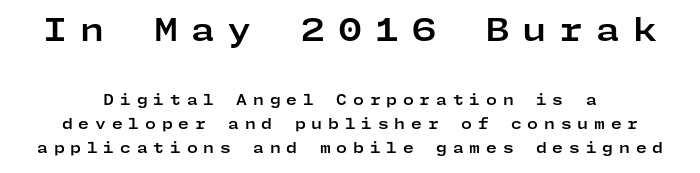
{"serif": "no", "italic": "no", "bold": "yes", "weight": "bold", "width": "wide", "stroke_contrast": "low", "x_height": "medium", "underline": "no", "line_spacing_ratio": 1.71, "letter_spacing": "wide", "letter_spacing_em": 0.41, "larger_block": "first", "size_ratio": 2.21, "glyph_px": 31}
